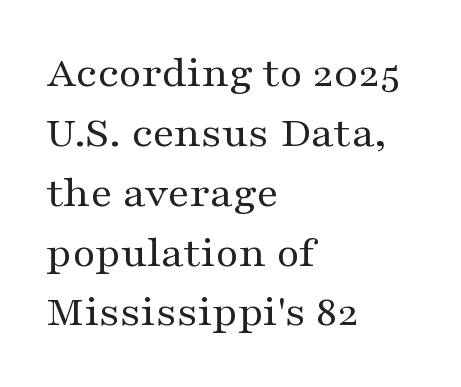
The image shows 45 px regular-weight, wide serif type, upright; set left-aligned, normal line spacing (1.33x), normal letter spacing, not underlined; medium stroke contrast and a medium x-height.
